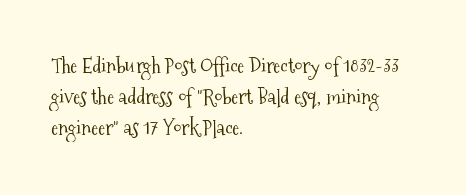
Q: Is the text bold? A: No.
Q: Is the text italic (slanted)? A: No, it is upright.
Q: Is the text underlined? A: No.
Q: How is the paragraph aligned? A: Left-aligned.
Q: Is the spacing between letters normal or unusually wide? A: Normal.
Q: Is the spacing between lines tight, normal or loose? A: Normal.
